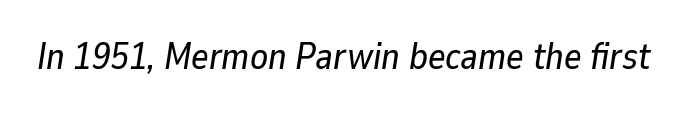
{"italic": "yes", "lean": "right", "slant_degrees": 9, "width": "normal", "stroke_contrast": "low", "x_height": "medium", "monospaced": "no", "underline": "no", "letter_spacing": "normal", "letter_spacing_em": 0.0, "glyph_px": 37}
